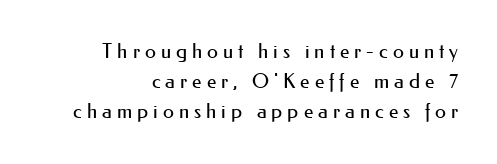
Q: Is the text bold? A: No.
Q: Is the text italic (slanted)? A: No, it is upright.
Q: Is the text underlined? A: No.
Q: How is the paragraph aligned? A: Right-aligned.
Q: Is the spacing between letters normal or unusually wide? A: Unusually wide.
Q: Is the spacing between lines tight, normal or loose? A: Normal.
